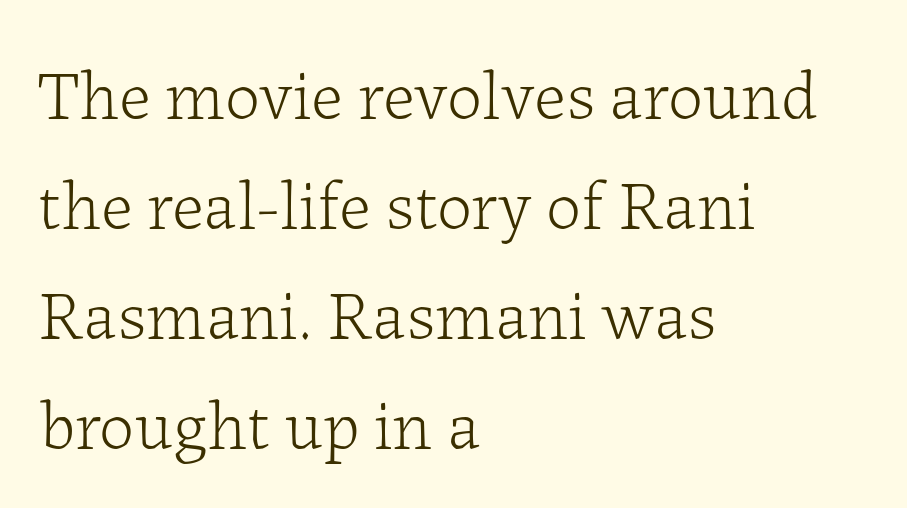
The paragraph has a hard left edge and a soft right edge. Line spacing here is normal. The text was rendered using a seriffed face with decorative stroke endings. It's the straight-up-and-down kind of type. Is this a fixed-width face? No — the glyphs have proportional, varying widths.
